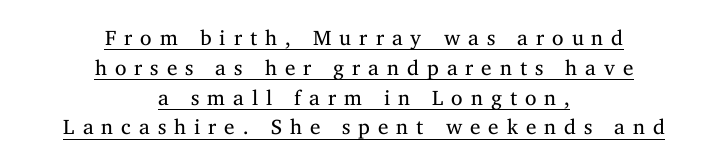
{"italic": "no", "bold": "no", "underline": "yes", "align": "center", "line_spacing": "normal", "line_spacing_ratio": 1.42, "letter_spacing": "wide", "letter_spacing_em": 0.38, "glyph_px": 21}
